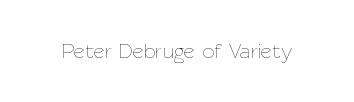
Q: Is the text bold? A: No.
Q: Is the text italic (slanted)? A: No, it is upright.
Q: Is the text underlined? A: No.
Q: Is the spacing between letters normal or unusually wide? A: Normal.
